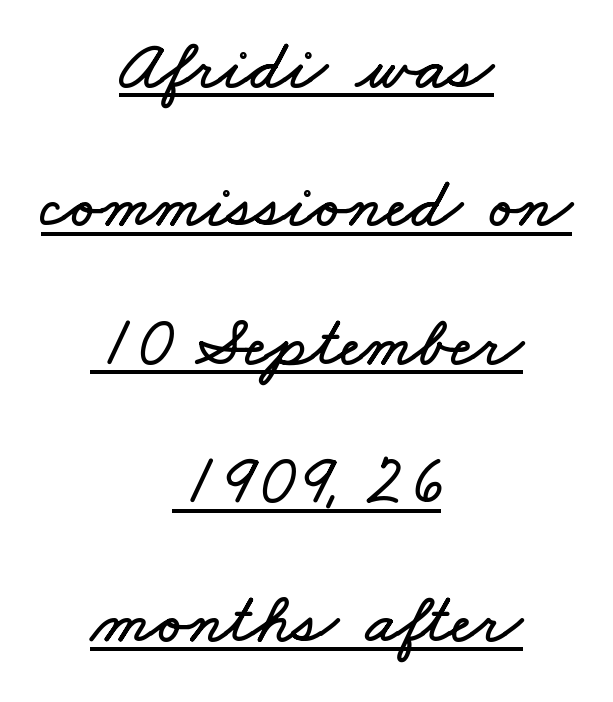
{"width": "wide", "stroke_contrast": "low", "x_height": "small", "monospaced": "no", "underline": "yes", "align": "center", "line_spacing": "loose", "line_spacing_ratio": 1.95, "letter_spacing": "normal", "letter_spacing_em": 0.0, "glyph_px": 71}
